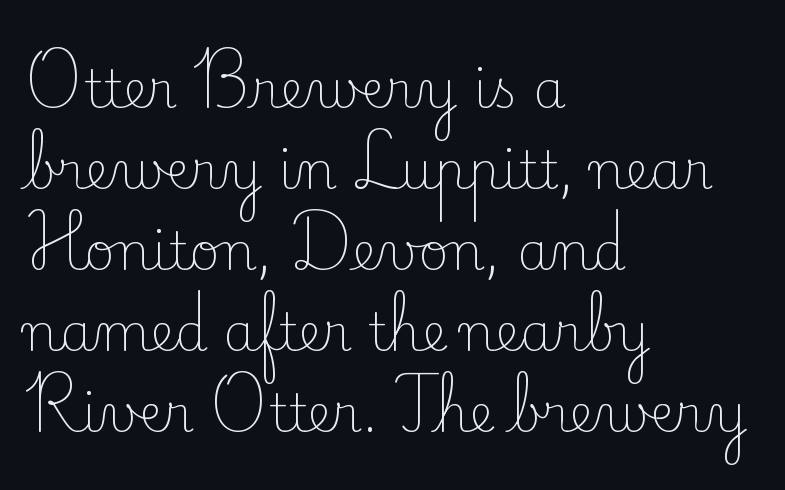
The image shows 52 px light serif type, upright; set left-aligned, normal line spacing (1.56x), normal letter spacing, not underlined; low stroke contrast and a small x-height.
